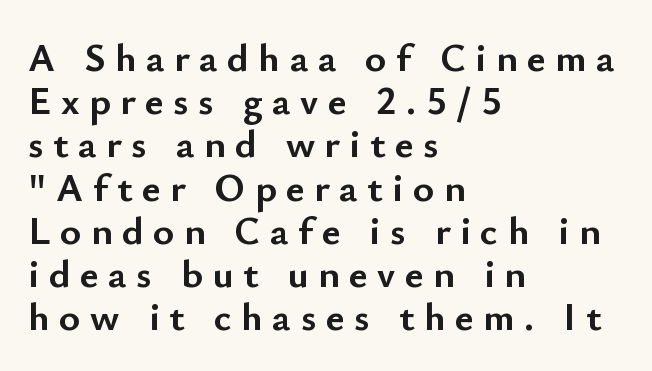
Serifs: no, the terminals of the letterforms are clean. Tracking here is generous; glyphs stand well apart from one another. Compared with an ordinary text face, these strokes are far heavier — a full bold. Line spacing here is tight.
